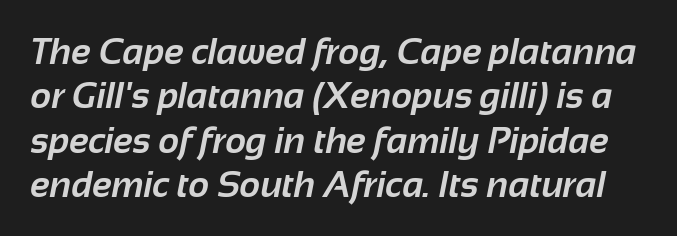
The image shows 36 px bold sans-serif type; set line spacing 1.23x, normal letter spacing, not underlined; low stroke contrast and a medium x-height.
